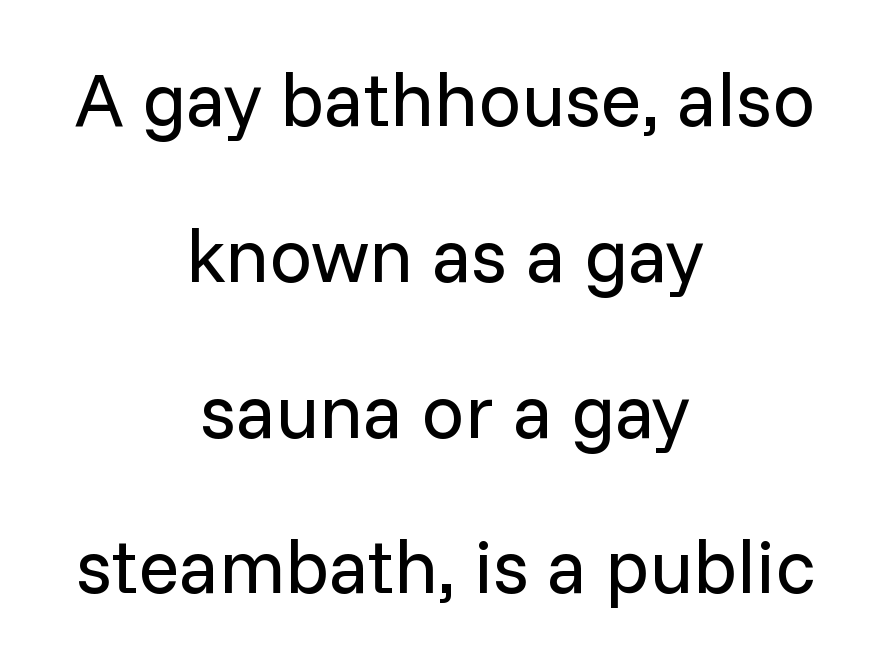
Character widths vary here, with narrow letters taking less room than wide ones. To sum up the face: it is a sans, with no serifs. Alignment: centered. Whoever set this chose breathing room over compactness in the vertical rhythm. The weight tops out at a normal text grade. The letterforms sit shoulder to shoulder at normal distance.
